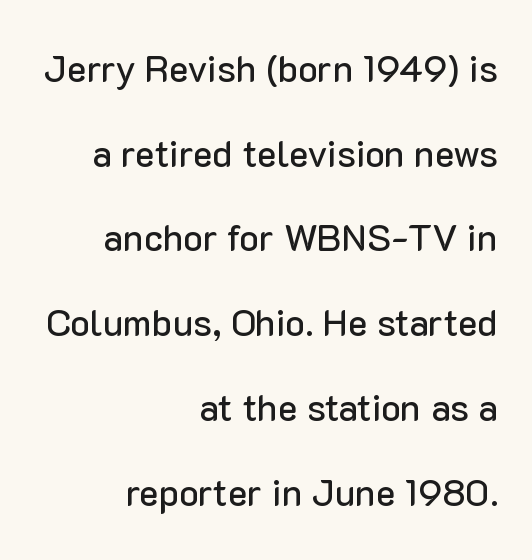
Q: Is the text italic (slanted)? A: No, it is upright.
Q: Is the typeface a serif or a sans-serif typeface? A: Sans-serif.
Q: Is the text underlined? A: No.
Q: How is the paragraph aligned? A: Right-aligned.
Q: Is the spacing between letters normal or unusually wide? A: Normal.
Q: Is the spacing between lines tight, normal or loose? A: Loose.
Q: Width (condensed, normal, or wide)? A: Normal.
Q: Stroke contrast? A: Low.
Q: x-height? A: Medium.
Q: Monospaced? A: No.
